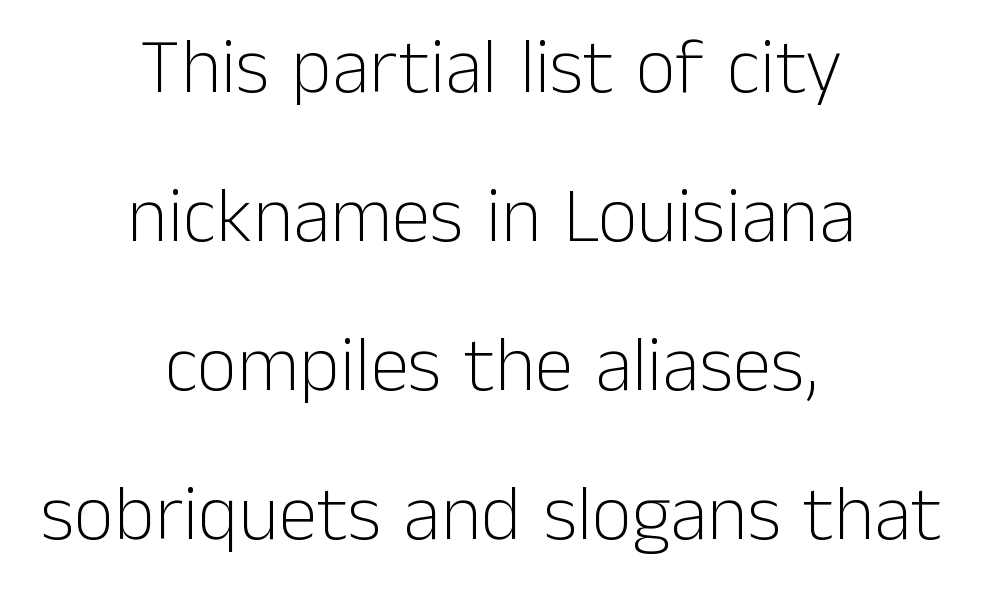
Widely set lines give the paragraph a tall, airy silhouette. The letterforms sit shoulder to shoulder at normal distance. If you folded the block vertically in half, each line would mirror itself in length. Spacing verdict: proportional, widths tailored to each character. The font sits on the lighter half of the weight spectrum, regular included.
